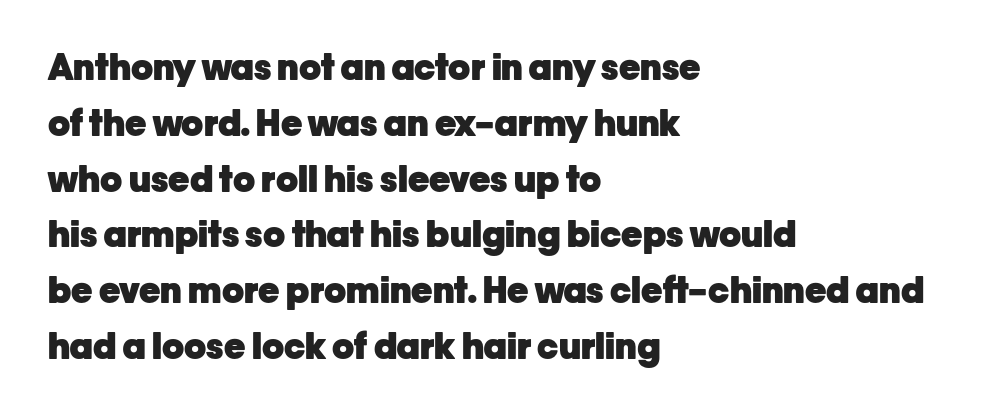
The image shows 36 px heavy sans-serif type, upright; set left-aligned, normal line spacing (1.55x), normal letter spacing, not underlined; low stroke contrast and a medium x-height.
